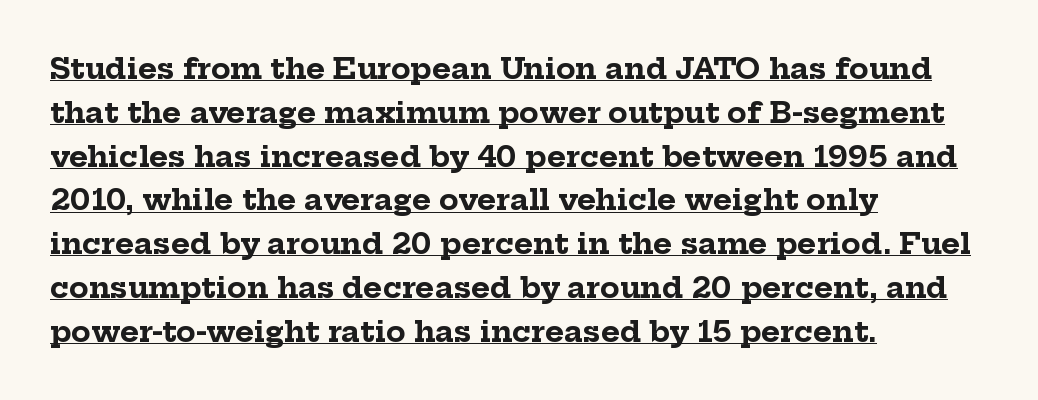
{"serif": "yes", "italic": "no", "bold": "yes", "weight": "bold", "width": "normal", "stroke_contrast": "low", "x_height": "medium", "monospaced": "no", "underline": "yes", "align": "left", "line_spacing": "normal", "line_spacing_ratio": 1.51, "letter_spacing": "normal", "letter_spacing_em": 0.0, "glyph_px": 29}
